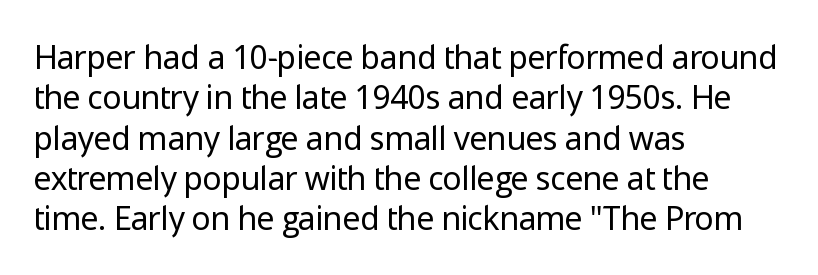
{"serif": "no", "italic": "no", "bold": "no", "weight": "regular", "width": "normal", "stroke_contrast": "low", "x_height": "medium", "monospaced": "no", "underline": "no", "align": "left", "line_spacing": "normal", "line_spacing_ratio": 1.26, "letter_spacing": "normal", "letter_spacing_em": 0.0, "glyph_px": 32}
